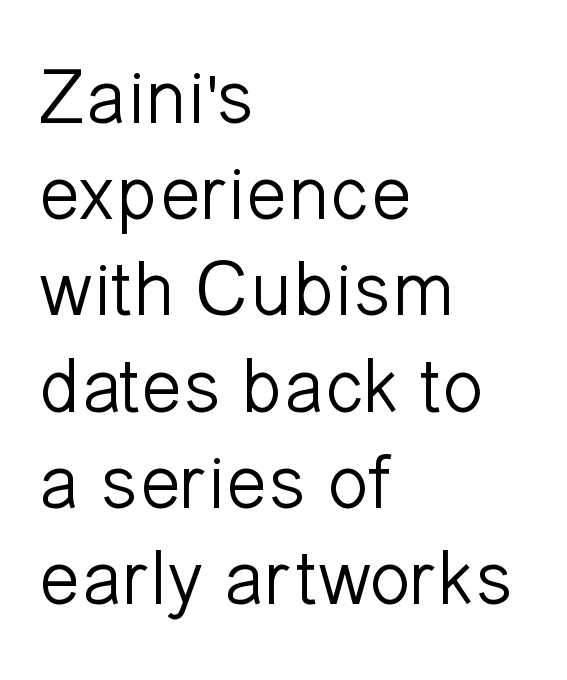
The image shows 77 px light sans-serif type, upright; set left-aligned, normal line spacing (1.25x), normal letter spacing, not underlined; low stroke contrast and a medium x-height.
